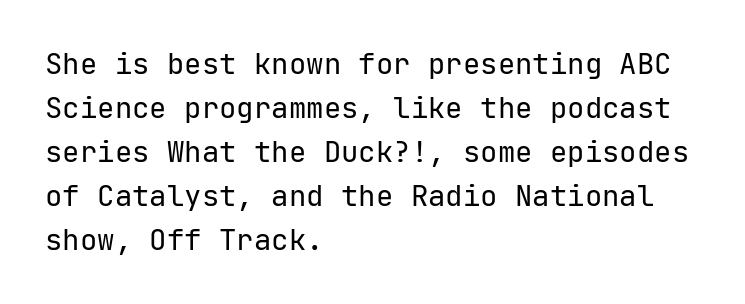
The image shows 29 px regular-weight sans-serif type, upright, monospaced; set left-aligned, normal line spacing (1.52x), normal letter spacing, not underlined; low stroke contrast and a medium x-height.
